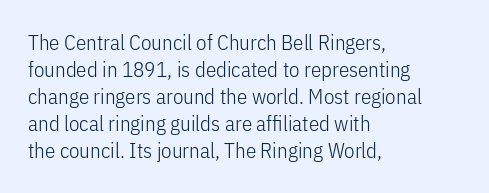
Q: Is the text bold? A: No.
Q: Is the text italic (slanted)? A: No, it is upright.
Q: Is the text underlined? A: No.
Q: How is the paragraph aligned? A: Left-aligned.
Q: Is the spacing between letters normal or unusually wide? A: Normal.
Q: Is the spacing between lines tight, normal or loose? A: Normal.
